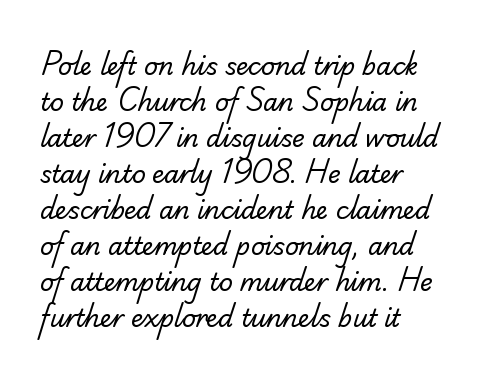
{"bold": "no", "underline": "no", "align": "left", "line_spacing": "normal", "line_spacing_ratio": 1.5, "letter_spacing": "normal", "letter_spacing_em": 0.0, "glyph_px": 24}
